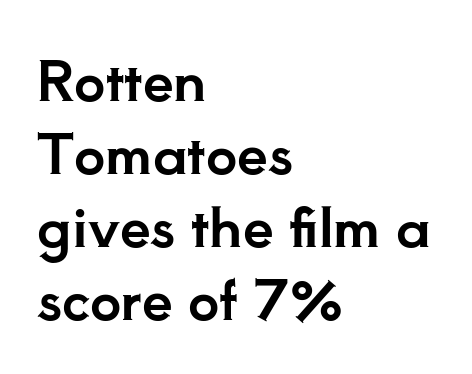
{"serif": "yes", "italic": "no", "width": "normal", "stroke_contrast": "low", "x_height": "small", "monospaced": "no", "underline": "no", "align": "left", "line_spacing": "normal", "line_spacing_ratio": 1.33, "letter_spacing": "normal", "letter_spacing_em": 0.0, "glyph_px": 55}
